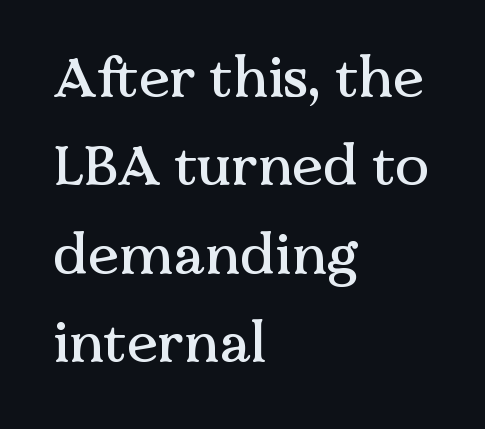
Nobody drew a line under any word here. Posture: upright roman. I'd call this a serif setting — the letters wear small feet. Whoever set this chose a conventional vertical rhythm. Caption: standard tracking, unaltered. Is this a fixed-width face? No — the glyphs have proportional, varying widths.
